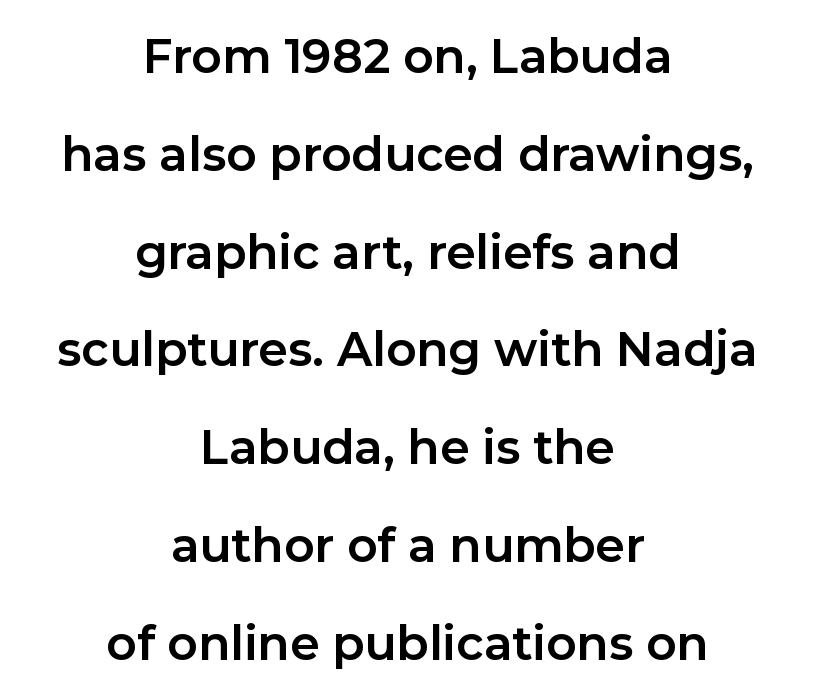
Ascenders rise straight up at ninety degrees. Any mark beneath the type? The region is blank. Font category for this specimen: sans-serif. Visually the block forms a symmetrical silhouette, jagged on both flanks. The rendering uses a bold face; every stroke is thick and dark. Between one letter and the next there's only the usual sliver of space.
